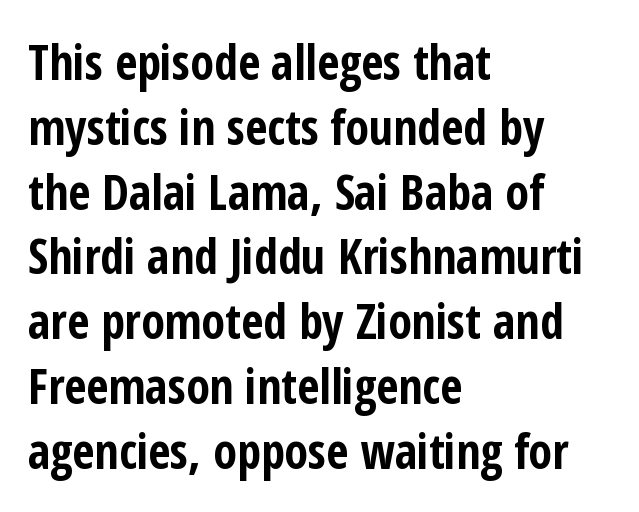
The image shows 48 px bold, condensed sans-serif type, upright; set left-aligned, normal line spacing (1.35x), normal letter spacing, not underlined; low stroke contrast and a medium x-height.
